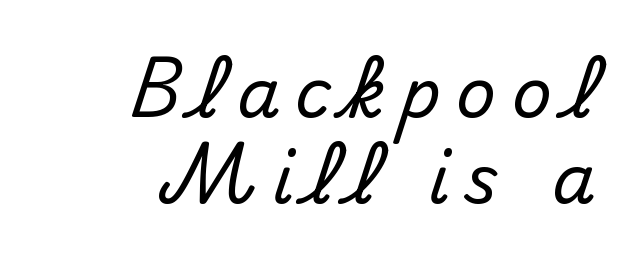
{"serif": "no", "width": "normal", "stroke_contrast": "medium", "x_height": "small", "monospaced": "no", "underline": "no", "align": "right", "line_spacing": "normal", "line_spacing_ratio": 1.25, "letter_spacing": "wide", "letter_spacing_em": 0.22, "glyph_px": 69}
